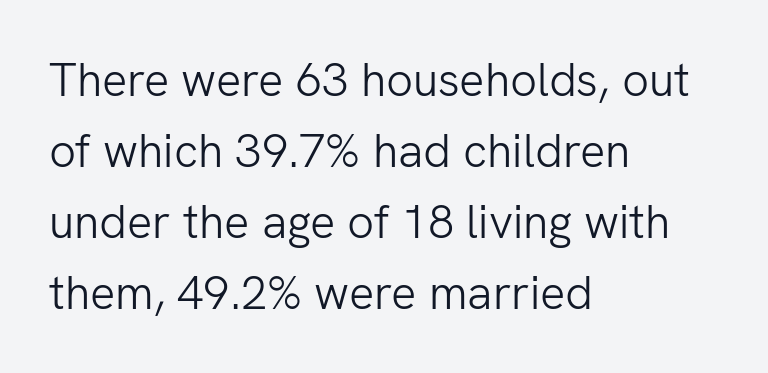
The image shows 47 px light sans-serif type, upright; set left-aligned, normal line spacing (1.51x), normal letter spacing, not underlined; low stroke contrast and a medium x-height.
